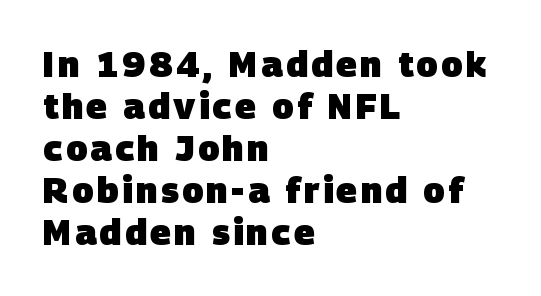
{"serif": "no", "bold": "yes", "weight": "heavy", "width": "normal", "stroke_contrast": "low", "x_height": "large", "monospaced": "no", "underline": "no", "align": "left", "line_spacing_ratio": 1.2, "glyph_px": 35}
